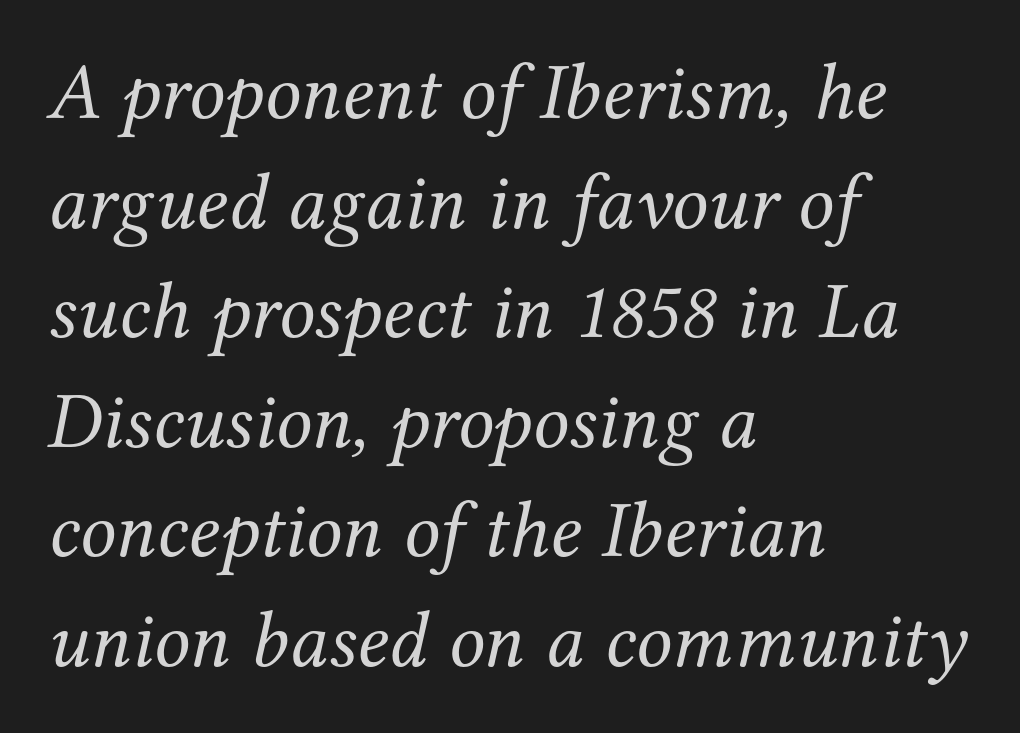
{"serif": "yes", "italic": "yes", "lean": "right", "slant_degrees": 12, "bold": "no", "weight": "regular", "width": "normal", "stroke_contrast": "medium", "x_height": "medium", "monospaced": "no", "underline": "no", "align": "left", "line_spacing": "normal", "line_spacing_ratio": 1.37, "letter_spacing": "normal", "letter_spacing_em": 0.0, "glyph_px": 80}
